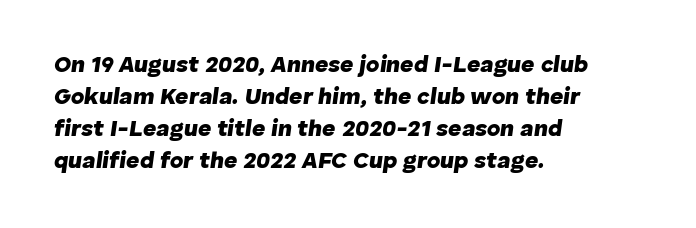
The axis of the letterforms is tilted away from vertical. Compared with typical body copy, the letter spacing here is the same. The specimen omits any rule beneath the text block's lines. The passage is arranged the way most books set body copy — flush left. The typesetting leans heavy: a genuine bold. The lines sit at an ordinary, default distance from one another.
